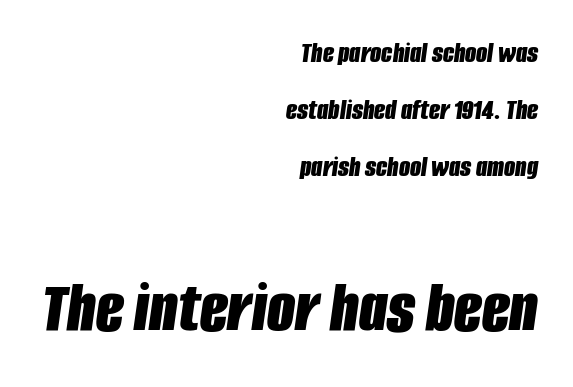
Letter spacing: default. Typeset ragged left — the right edge is the straight one. This is oblique type, the kind used for emphasis or titles. The rendering uses natural spacing where letterforms have individual widths.
